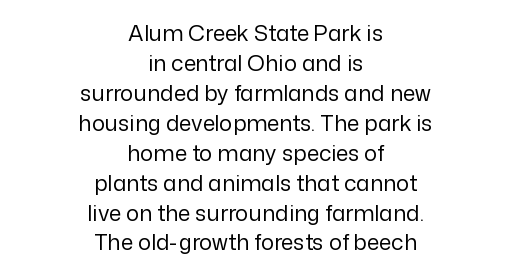
Q: Is the text bold? A: No.
Q: Is the text italic (slanted)? A: No, it is upright.
Q: Is the text underlined? A: No.
Q: How is the paragraph aligned? A: Centered.
Q: Is the spacing between letters normal or unusually wide? A: Normal.
Q: Is the spacing between lines tight, normal or loose? A: Normal.
